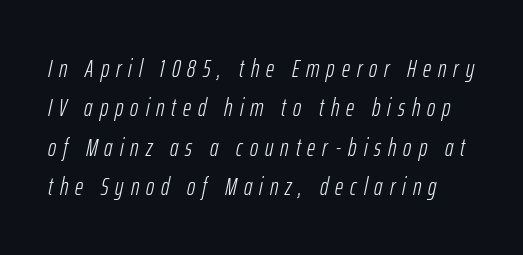
Q: Is the text bold? A: No.
Q: Is the text italic (slanted)? A: Yes, it leans right by about 12 degrees.
Q: Is the text underlined? A: No.
Q: Is the spacing between letters normal or unusually wide? A: Unusually wide.
Q: Is the spacing between lines tight, normal or loose? A: Normal.
